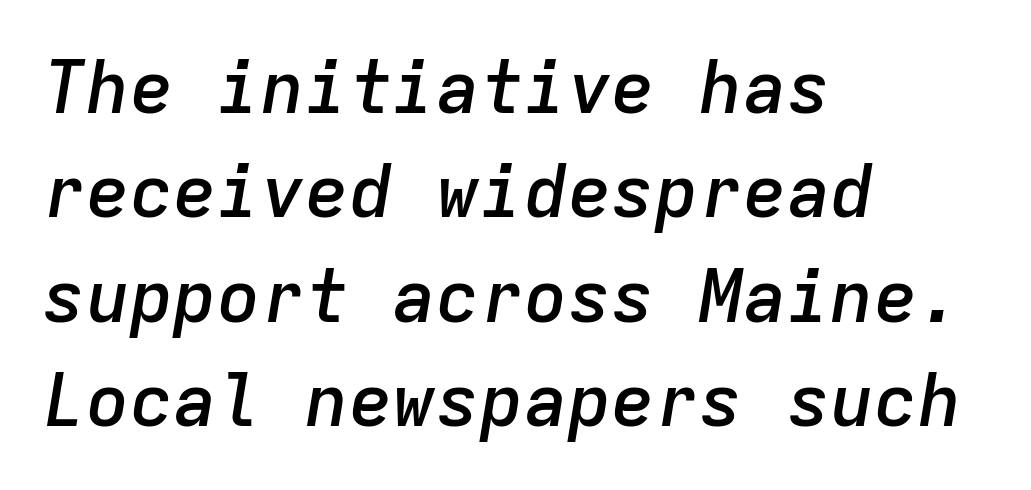
Q: Is the text bold? A: Semi-bold.
Q: Is the text italic (slanted)? A: Yes, it leans right by about 9 degrees.
Q: Is the text underlined? A: No.
Q: How is the paragraph aligned? A: Left-aligned.
Q: Is the spacing between letters normal or unusually wide? A: Normal.
Q: Is the spacing between lines tight, normal or loose? A: Normal.
Q: Width (condensed, normal, or wide)? A: Normal.
Q: Stroke contrast? A: Low.
Q: x-height? A: Medium.
Q: Monospaced? A: Yes.
